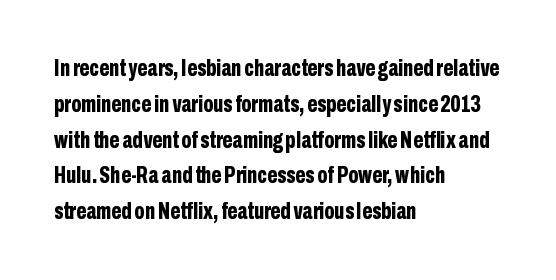
{"italic": "no", "bold": "yes", "underline": "no", "align": "left", "line_spacing": "normal", "line_spacing_ratio": 1.49, "letter_spacing": "normal", "letter_spacing_em": 0.0, "glyph_px": 24}
